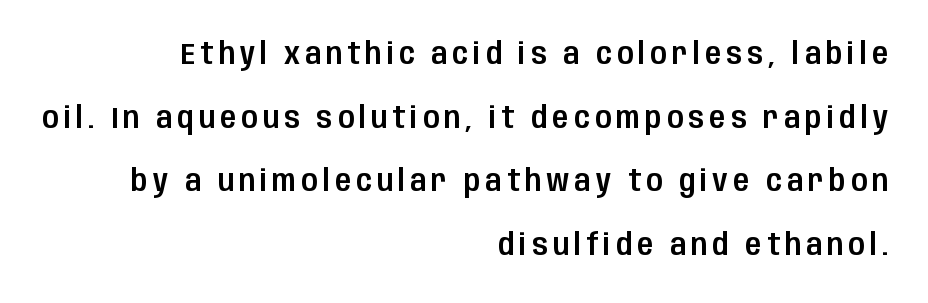
Q: Is the text italic (slanted)? A: No, it is upright.
Q: Is the typeface a serif or a sans-serif typeface? A: Sans-serif.
Q: Is the text underlined? A: No.
Q: How is the paragraph aligned? A: Right-aligned.
Q: Is the spacing between lines tight, normal or loose? A: Loose.
Q: Width (condensed, normal, or wide)? A: Condensed.
Q: Stroke contrast? A: Low.
Q: x-height? A: Large.
Q: Monospaced? A: No.
